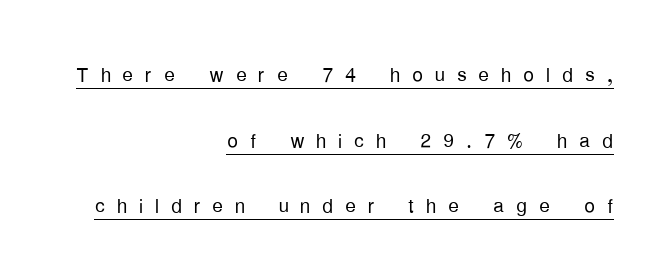
The image shows 27 px text type, upright; set right-aligned, loose line spacing (2.43x), unusually wide letter spacing (+0.44 em), underlined.
